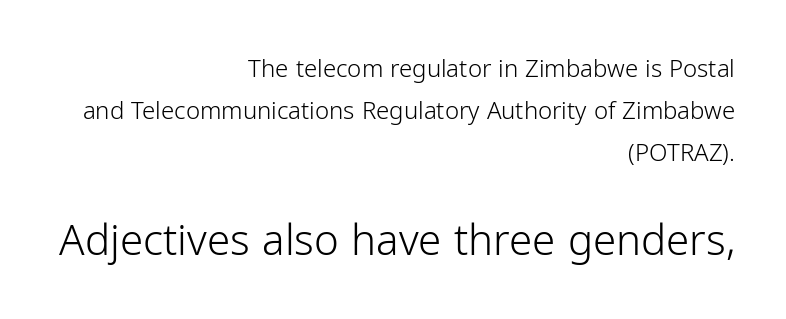
Q: Is the text bold? A: No.
Q: Is the text italic (slanted)? A: No, it is upright.
Q: Is the typeface a serif or a sans-serif typeface? A: Sans-serif.
Q: Is the text underlined? A: No.
Q: How is the paragraph aligned? A: Right-aligned.
Q: Is the spacing between letters normal or unusually wide? A: Normal.
Q: Which block of text is set in a larger size, the first (top) or the second (bottom)? A: The second (bottom) one.
Q: Width (condensed, normal, or wide)? A: Normal.
Q: Stroke contrast? A: Low.
Q: x-height? A: Medium.
Q: Monospaced? A: No.
